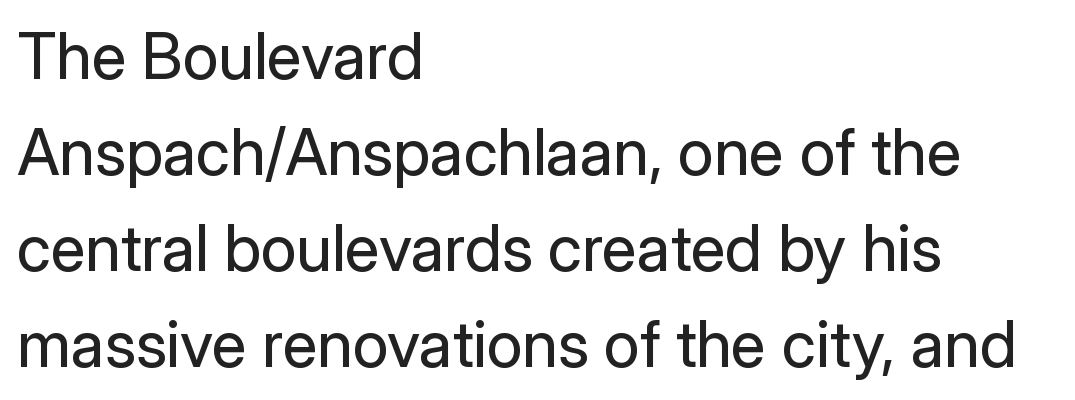
{"serif": "no", "italic": "no", "bold": "no", "weight": "regular", "width": "normal", "stroke_contrast": "low", "x_height": "medium", "monospaced": "no", "underline": "no", "align": "left", "line_spacing": "normal", "line_spacing_ratio": 1.5, "letter_spacing": "normal", "letter_spacing_em": 0.0, "glyph_px": 64}
